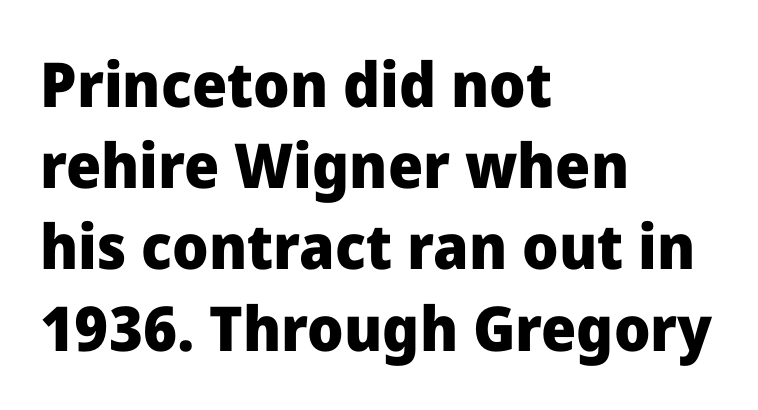
Q: Is the text bold? A: Yes.
Q: Is the text italic (slanted)? A: No, it is upright.
Q: Is the typeface a serif or a sans-serif typeface? A: Sans-serif.
Q: Is the text underlined? A: No.
Q: How is the paragraph aligned? A: Left-aligned.
Q: Is the spacing between letters normal or unusually wide? A: Normal.
Q: Is the spacing between lines tight, normal or loose? A: Normal.
Q: Width (condensed, normal, or wide)? A: Normal.
Q: Stroke contrast? A: Low.
Q: x-height? A: Medium.
Q: Monospaced? A: No.
